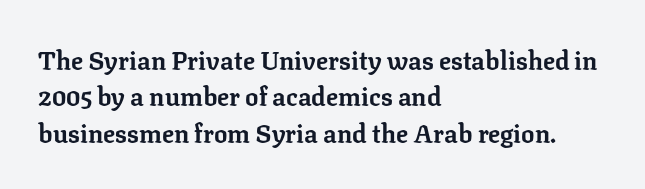
Q: Is the text bold? A: Yes.
Q: Is the text italic (slanted)? A: No, it is upright.
Q: Is the text underlined? A: No.
Q: How is the paragraph aligned? A: Left-aligned.
Q: Is the spacing between letters normal or unusually wide? A: Normal.
Q: Is the spacing between lines tight, normal or loose? A: Normal.
